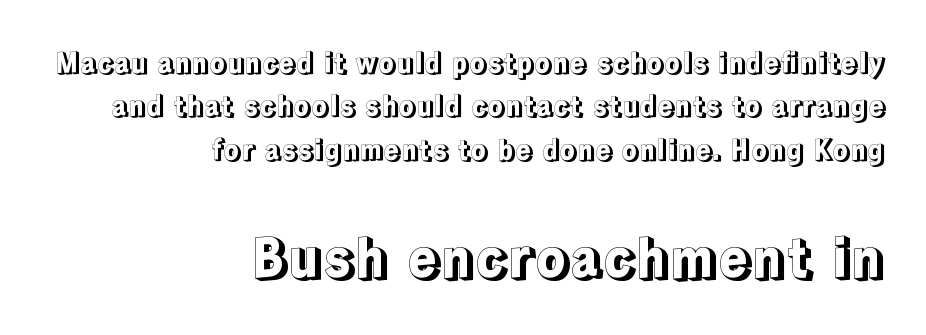
The image shows 55 px text type, upright; set right-aligned, normal line spacing (1.55x), normal letter spacing, not underlined; the second (bottom) block is 1.96x larger; a medium x-height.
